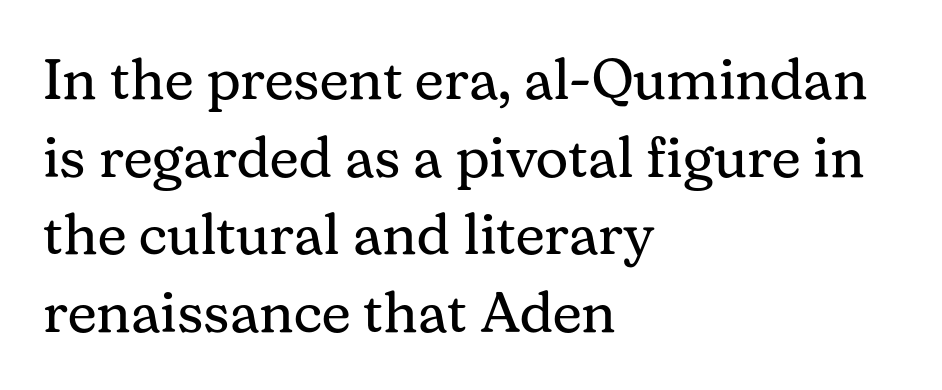
Q: Is the text bold? A: No.
Q: Is the text italic (slanted)? A: No, it is upright.
Q: Is the typeface a serif or a sans-serif typeface? A: Serif.
Q: Is the text underlined? A: No.
Q: How is the paragraph aligned? A: Left-aligned.
Q: Is the spacing between letters normal or unusually wide? A: Normal.
Q: Is the spacing between lines tight, normal or loose? A: Normal.
Q: Width (condensed, normal, or wide)? A: Normal.
Q: Stroke contrast? A: Medium.
Q: x-height? A: Medium.
Q: Monospaced? A: No.
